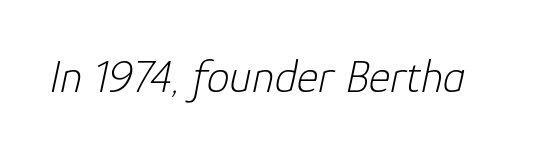
{"italic": "yes", "lean": "right", "slant_degrees": 12, "bold": "no", "weight": "light", "width": "normal", "stroke_contrast": "low", "x_height": "medium", "monospaced": "no", "underline": "no", "letter_spacing": "normal", "letter_spacing_em": 0.0, "glyph_px": 46}
